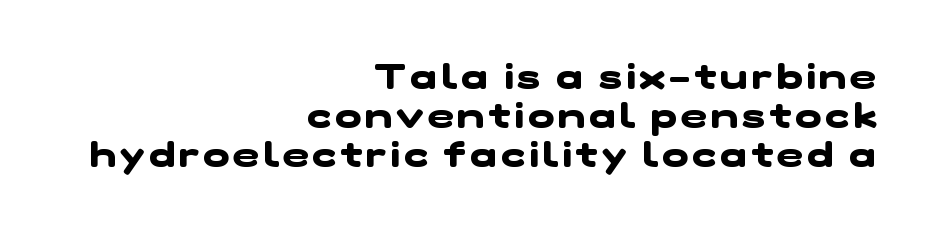
The image shows 35 px heavy, wide sans-serif type; set right-aligned, tight line spacing (1.12x), not underlined; low stroke contrast and a medium x-height.
